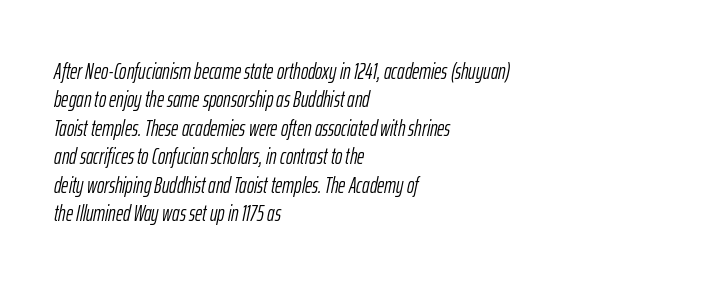
{"italic": "yes", "lean": "right", "slant_degrees": 12, "bold": "no", "underline": "no", "align": "left", "line_spacing": "normal", "line_spacing_ratio": 1.29, "letter_spacing": "normal", "letter_spacing_em": 0.0, "glyph_px": 22}
